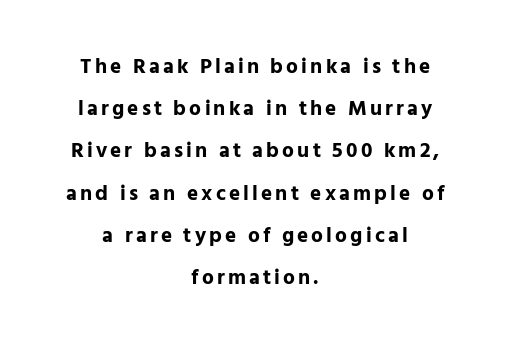
Unmarked baselines from the first word to the last. Unlike italic type, these characters show no tilt at all. Short and long lines alike share a common midpoint. Vertical spacing — loose.
